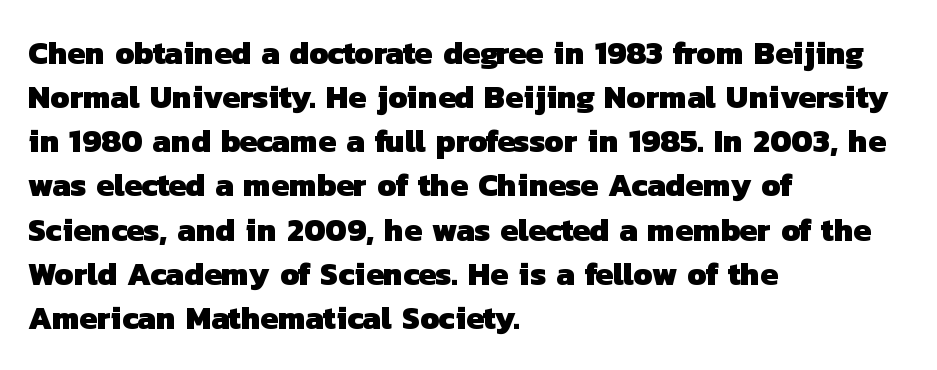
{"serif": "no", "bold": "yes", "weight": "heavy", "width": "normal", "stroke_contrast": "low", "x_height": "medium", "monospaced": "no", "underline": "no", "align": "left", "line_spacing": "normal", "line_spacing_ratio": 1.38, "letter_spacing": "normal", "letter_spacing_em": 0.0, "glyph_px": 32}
